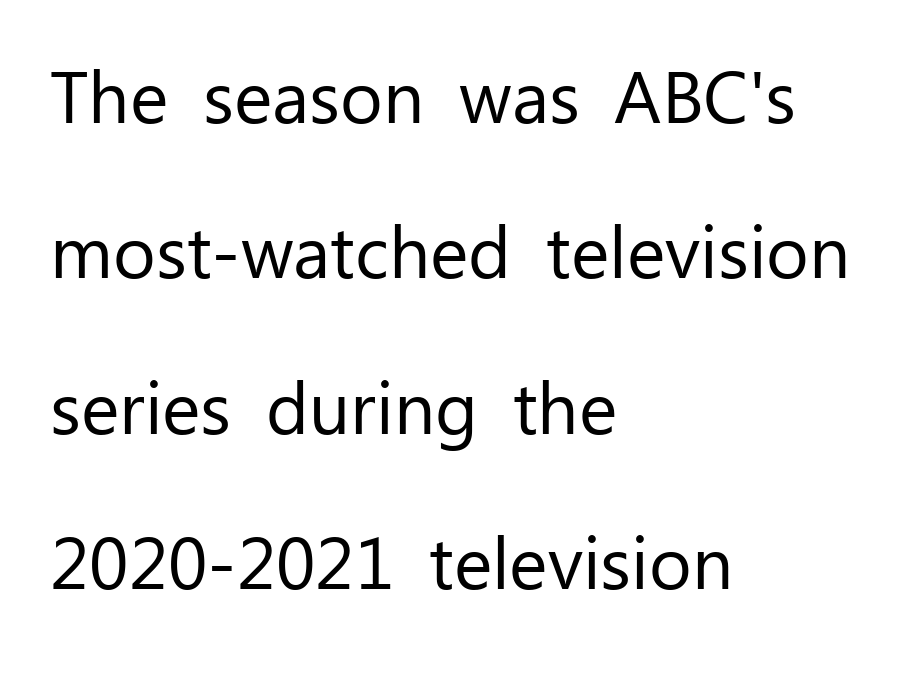
Notice the wide empty band between every row — that's loose leading. Characters remain perfectly vertical along every line. Is this a heavy cut? Hardly; it is regular or lighter. Proportional: the letters do not fall into vertical columns.
